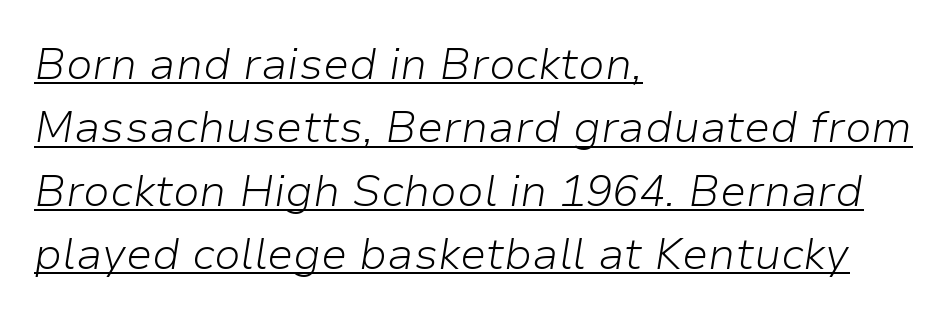
No chunkiness to these letters — they're not bold. Line starts are locked; line ends wander. The block of text has a typical density, with ordinary space between rows. The glyphs look as if they've been sheared to an angle. The line texture is even and compact thanks to regular tracking. Note the varied advance widths — an 'i' is clearly narrower than an 'm'.
